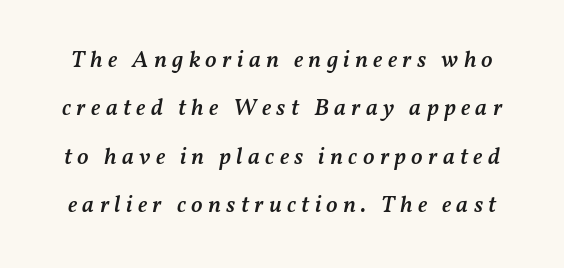
If you drew a line through each stem, it would be angled. The passage shown has open, widely tracked lettering throughout. A clean baseline with only descenders dipping below it. A semibold gives these letters moderate extra thickness, short of bold.
